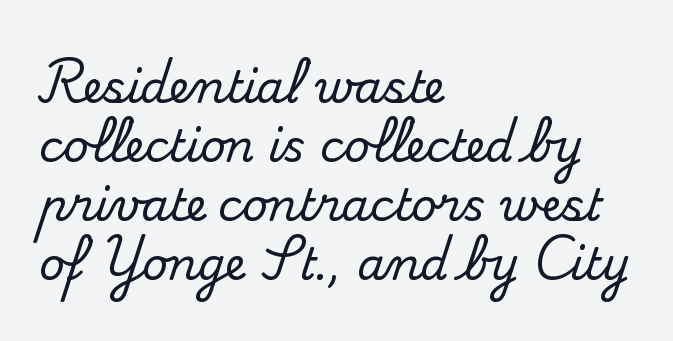
{"width": "normal", "stroke_contrast": "medium", "x_height": "small", "monospaced": "no", "underline": "no", "align": "left", "line_spacing": "normal", "line_spacing_ratio": 1.34, "letter_spacing": "normal", "letter_spacing_em": 0.0, "glyph_px": 44}
